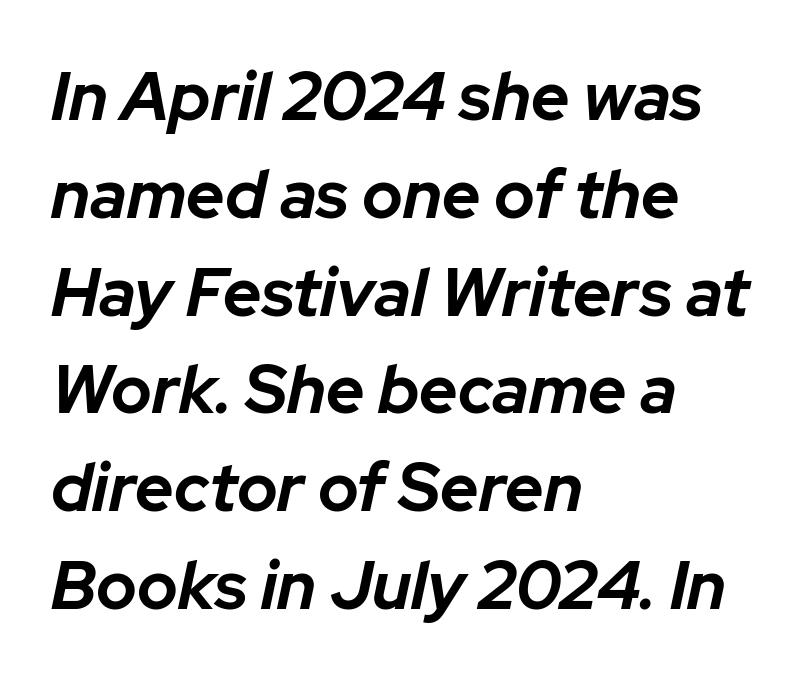
Q: Is the text bold? A: Yes.
Q: Is the text italic (slanted)? A: Yes, it leans right by about 12 degrees.
Q: Is the text underlined? A: No.
Q: How is the paragraph aligned? A: Left-aligned.
Q: Is the spacing between letters normal or unusually wide? A: Normal.
Q: Is the spacing between lines tight, normal or loose? A: Normal.
Q: Width (condensed, normal, or wide)? A: Normal.
Q: Stroke contrast? A: Low.
Q: x-height? A: Medium.
Q: Monospaced? A: No.
